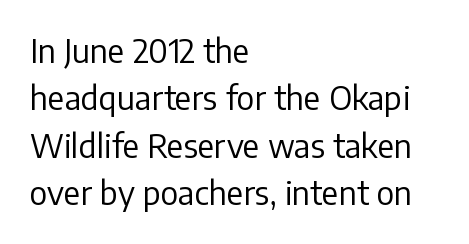
The image shows 32 px regular-weight sans-serif type, upright; set left-aligned, normal line spacing (1.48x), normal letter spacing, not underlined; low stroke contrast and a medium x-height.
